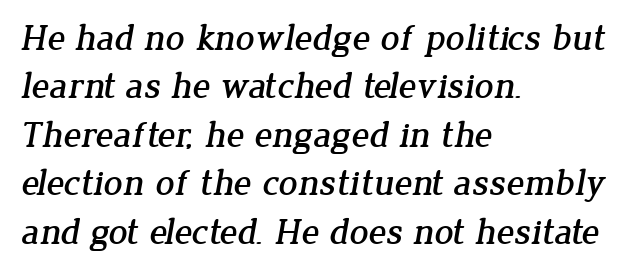
Casual observation: everything's shoved over to the left. Characters follow at the spacing the type designer built in. The glyphs in this specimen are seriffed. Vertically, the passage feels balanced, rows spaced as you'd expect.
